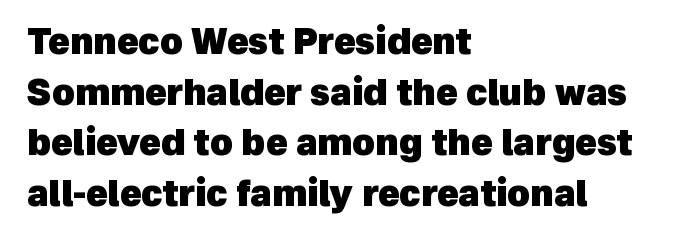
The face used here is proportionally spaced, like ordinary book or web type. I'd describe the lettering as bold — thick and assertive. Clear beneath every line of the passage. How would I describe the line gaps? Plain and ordinary. The glyphs in this specimen are sans serif. The lines are quadded left.
